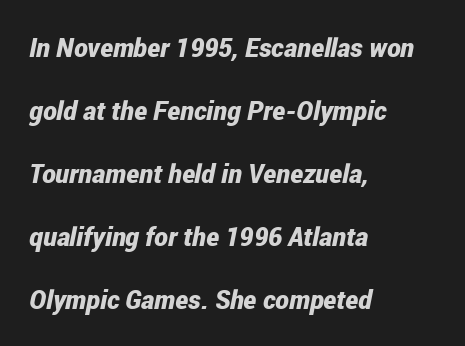
Vertical spacing — loose. A clean baseline with only descenders dipping below it. Horizontally, the lines are justified to the leading edge only. Designer's note — italics engaged. The passage shown is emphatically bold. This rendering leaves character spacing at its baseline value.
